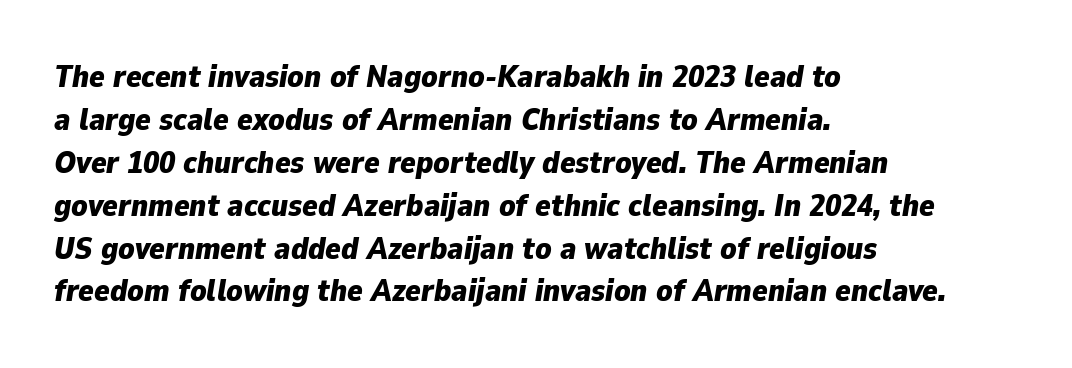
Q: Is the text bold? A: Yes.
Q: Is the text italic (slanted)? A: Yes, it leans right by about 9 degrees.
Q: Is the text underlined? A: No.
Q: How is the paragraph aligned? A: Left-aligned.
Q: Is the spacing between letters normal or unusually wide? A: Normal.
Q: Is the spacing between lines tight, normal or loose? A: Normal.
Q: Width (condensed, normal, or wide)? A: Normal.
Q: Stroke contrast? A: Low.
Q: x-height? A: Medium.
Q: Monospaced? A: No.
